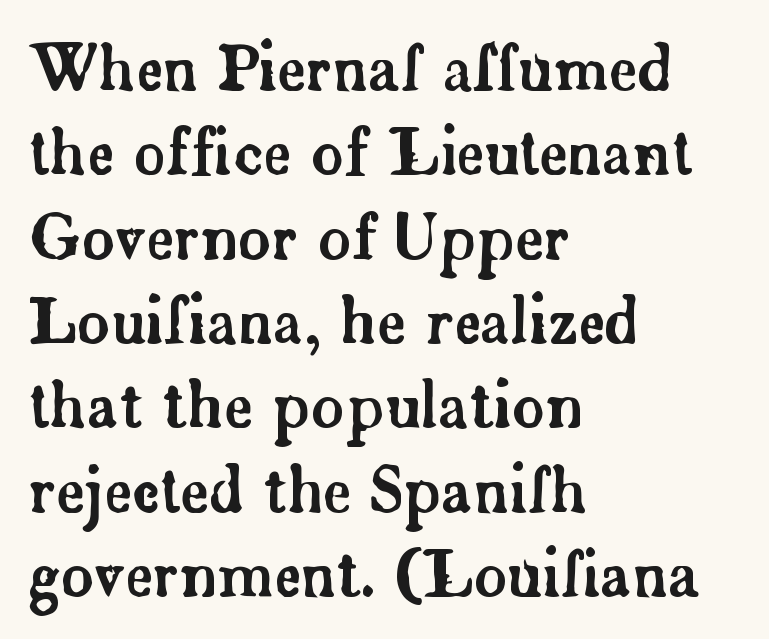
Q: Is the text italic (slanted)? A: No, it is upright.
Q: Is the typeface a serif or a sans-serif typeface? A: Serif.
Q: Is the text underlined? A: No.
Q: How is the paragraph aligned? A: Left-aligned.
Q: Is the spacing between letters normal or unusually wide? A: Normal.
Q: Is the spacing between lines tight, normal or loose? A: Normal.
Q: Width (condensed, normal, or wide)? A: Normal.
Q: Stroke contrast? A: Low.
Q: x-height? A: Small.
Q: Monospaced? A: No.
